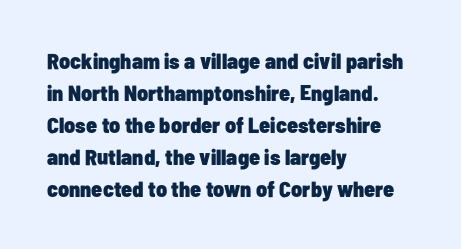
Q: Is the text bold? A: Yes.
Q: Is the text italic (slanted)? A: No, it is upright.
Q: Is the text underlined? A: No.
Q: How is the paragraph aligned? A: Left-aligned.
Q: Is the spacing between letters normal or unusually wide? A: Normal.
Q: Is the spacing between lines tight, normal or loose? A: Normal.
